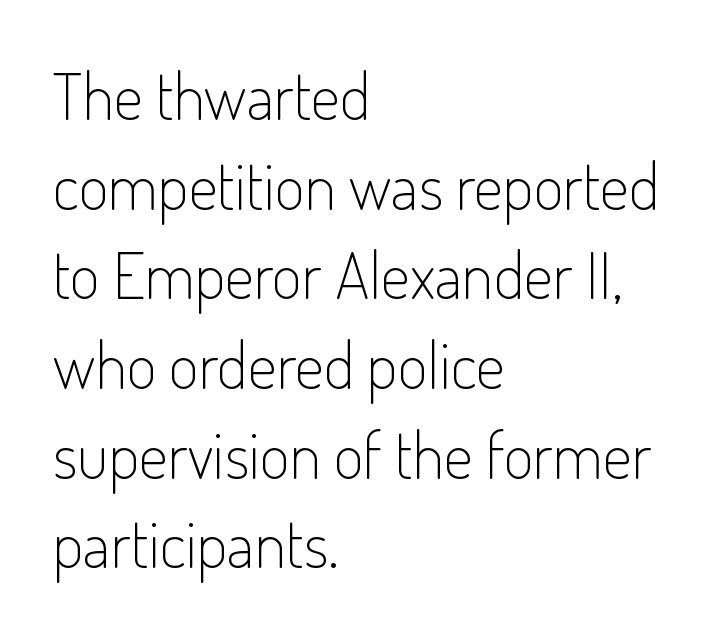
{"serif": "no", "italic": "no", "bold": "no", "weight": "light", "width": "condensed", "stroke_contrast": "low", "x_height": "small", "monospaced": "no", "underline": "no", "align": "left", "line_spacing": "normal", "line_spacing_ratio": 1.38, "letter_spacing": "normal", "letter_spacing_em": 0.0, "glyph_px": 65}
